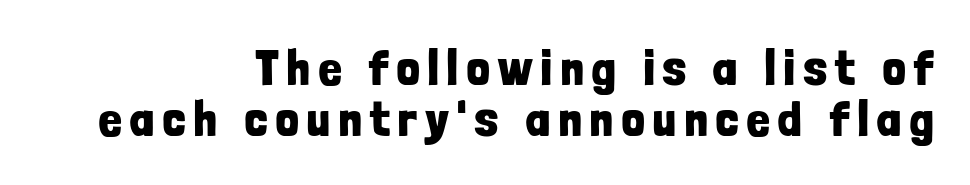
You could not count columns in this text — the font is proportionally spaced. The block of text is dense from top to bottom, with scant space between rows. Does the type have serifs? No, each stem ends abruptly. The characters look thick and weighty, a clear bold. Has an underline been added? It has not. Notice how the stems are strictly vertical — no italics here.
